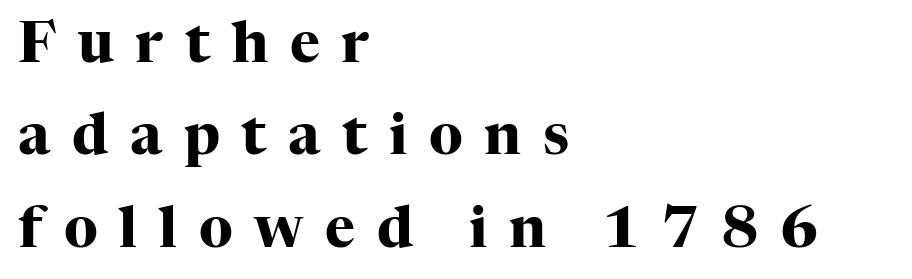
This is serif lettering, the kind often seen in printed books. Compared with an ordinary text face, these strokes are far heavier — a full bold. The tracking jumps out immediately: characters are airy and widely separated. This is the regular roman posture of the typeface. Unmarked baselines from the first word to the last.
